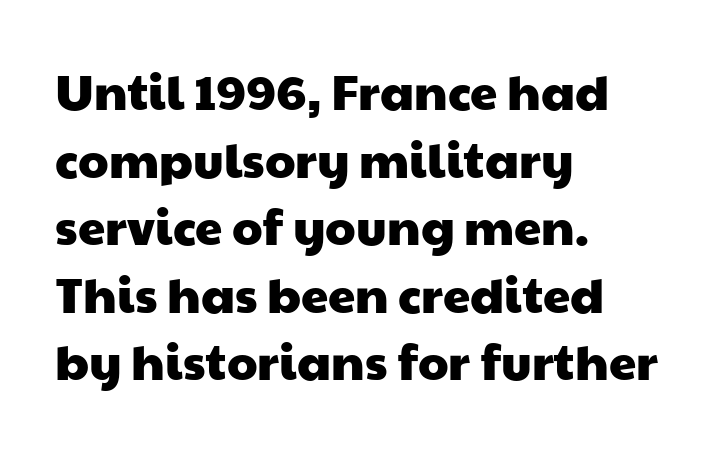
Notice how descenders clear the ascenders below comfortably — that's standard leading. The gaps between neighbouring characters are ordinary and unremarkable. No word sits above an underline. Is this a fixed-width face? No — the glyphs have proportional, varying widths. This sample uses a sans-serif face.
